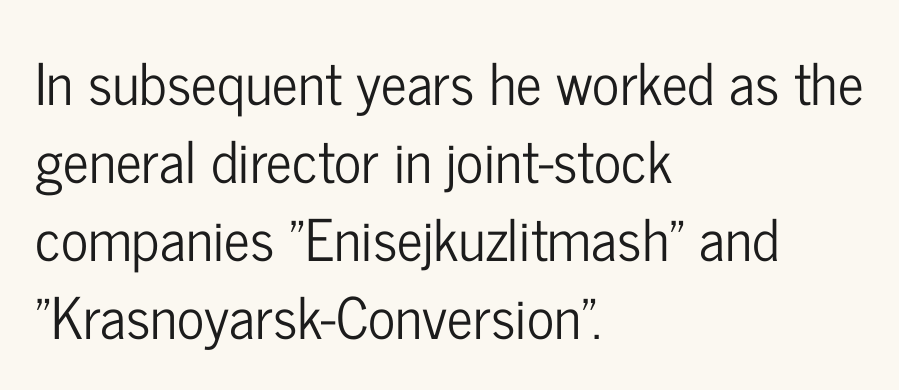
Q: Is the text italic (slanted)? A: No, it is upright.
Q: Is the typeface a serif or a sans-serif typeface? A: Sans-serif.
Q: Is the text underlined? A: No.
Q: How is the paragraph aligned? A: Left-aligned.
Q: Is the spacing between letters normal or unusually wide? A: Normal.
Q: Is the spacing between lines tight, normal or loose? A: Normal.
Q: Width (condensed, normal, or wide)? A: Condensed.
Q: Stroke contrast? A: Low.
Q: x-height? A: Medium.
Q: Monospaced? A: No.
